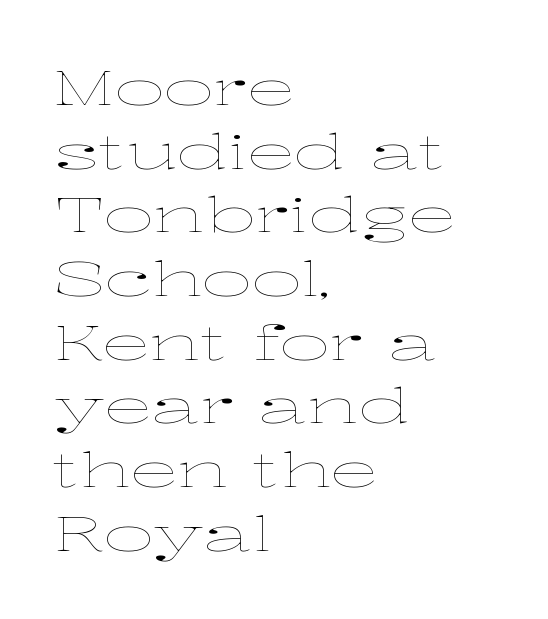
Notice how the passage keeps a crisp vertical edge on the left only. A typesetter would call this zero additional tracking. Spacing verdict: proportional, widths tailored to each character. A typesetter would call this leading conventional body-copy spacing.
